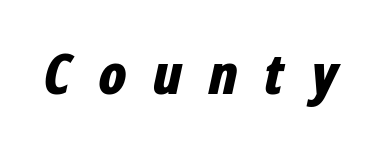
{"italic": "yes", "lean": "right", "slant_degrees": 12, "bold": "yes", "weight": "bold", "width": "condensed", "stroke_contrast": "low", "x_height": "medium", "monospaced": "no", "underline": "no", "letter_spacing": "wide", "letter_spacing_em": 0.45, "glyph_px": 56}
